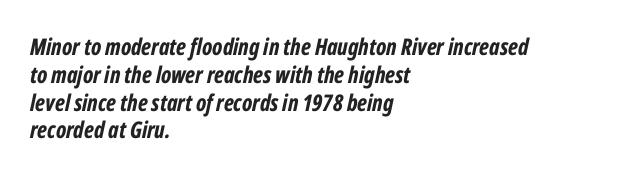
{"italic": "yes", "lean": "right", "slant_degrees": 12, "bold": "yes", "underline": "no", "align": "left", "line_spacing_ratio": 1.21, "letter_spacing": "normal", "letter_spacing_em": 0.0, "glyph_px": 23}
